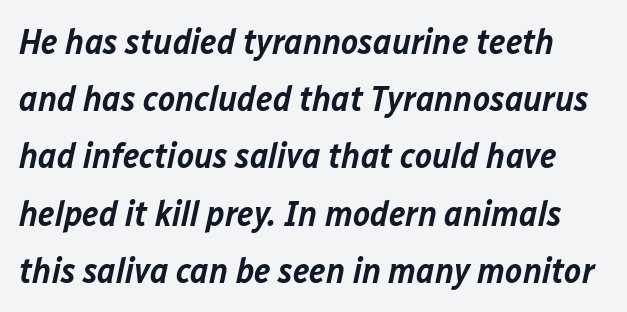
{"italic": "yes", "lean": "right", "slant_degrees": 12, "bold": "semi", "weight": "semibold", "width": "normal", "stroke_contrast": "low", "x_height": "medium", "monospaced": "no", "underline": "no", "line_spacing": "normal", "line_spacing_ratio": 1.59, "letter_spacing": "normal", "letter_spacing_em": 0.0, "glyph_px": 36}
